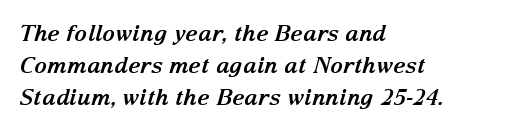
Q: Is the text bold? A: Yes.
Q: Is the text italic (slanted)? A: Yes, it leans right by about 15 degrees.
Q: Is the text underlined? A: No.
Q: How is the paragraph aligned? A: Left-aligned.
Q: Is the spacing between letters normal or unusually wide? A: Normal.
Q: Is the spacing between lines tight, normal or loose? A: Normal.
